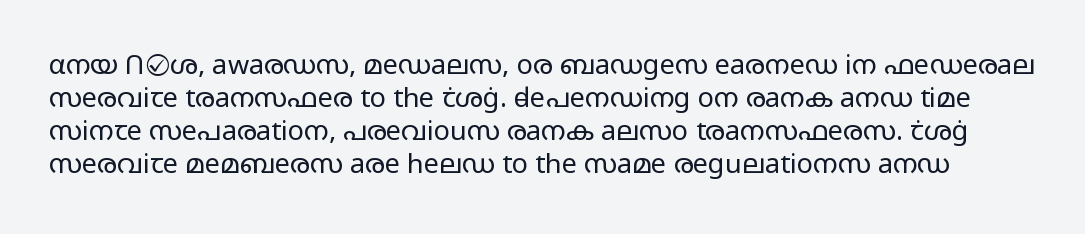
{"italic": "no", "bold": "no", "underline": "no", "line_spacing_ratio": 1.22, "letter_spacing": "normal", "letter_spacing_em": 0.0, "glyph_px": 27}
